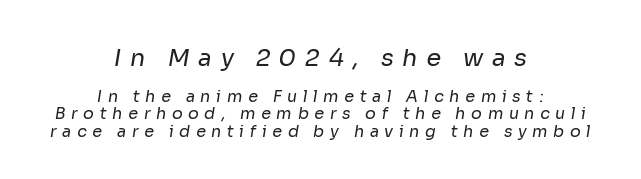
Q: Is the text bold? A: No.
Q: Is the text underlined? A: No.
Q: How is the paragraph aligned? A: Centered.
Q: Is the spacing between letters normal or unusually wide? A: Unusually wide.
Q: Is the spacing between lines tight, normal or loose? A: Tight.
Q: Which block of text is set in a larger size, the first (top) or the second (bottom)? A: The first (top) one.
